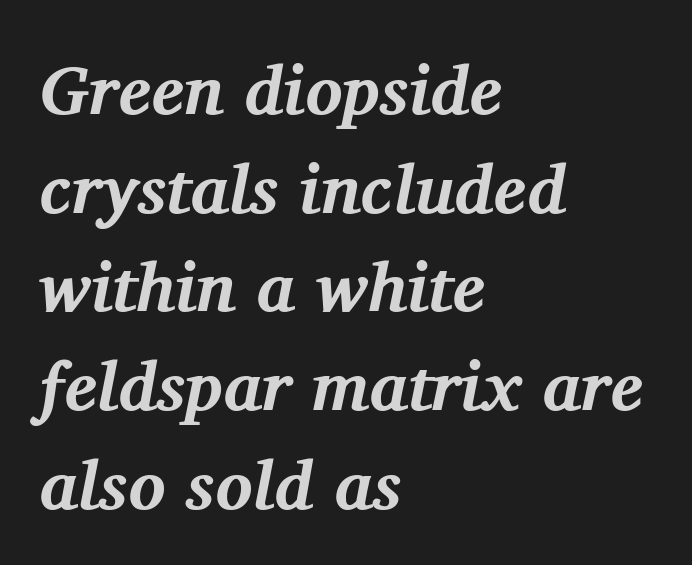
{"serif": "yes", "italic": "yes", "lean": "right", "slant_degrees": 11, "bold": "yes", "weight": "bold", "width": "normal", "stroke_contrast": "medium", "x_height": "medium", "monospaced": "no", "underline": "no", "align": "left", "line_spacing": "normal", "line_spacing_ratio": 1.43, "letter_spacing": "normal", "letter_spacing_em": 0.0, "glyph_px": 69}
